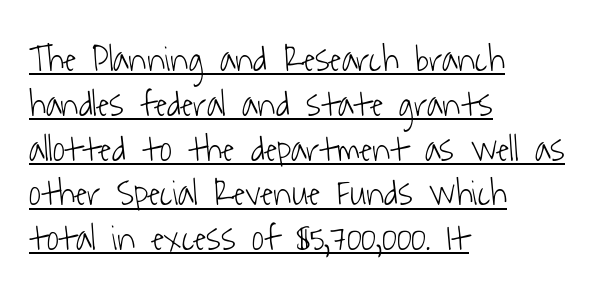
The image shows 37 px light, condensed sans-serif type; set left-aligned, line spacing 1.21x, normal letter spacing, underlined; low stroke contrast and a medium x-height.
